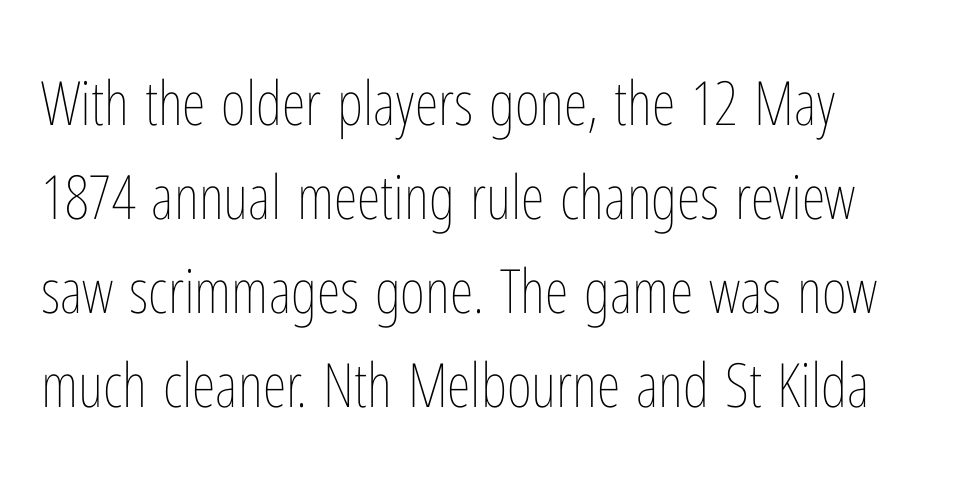
Horizontal alignment here is leftward, the default for most running prose. The weight tops out at a normal text grade. A typesetter would call this proportional, since set widths differ per character. The letters stand upright; this is a roman face. Vertically, the passage feels balanced, rows spaced as you'd expect. Tracking value appears to be zero — textbook default spacing.
